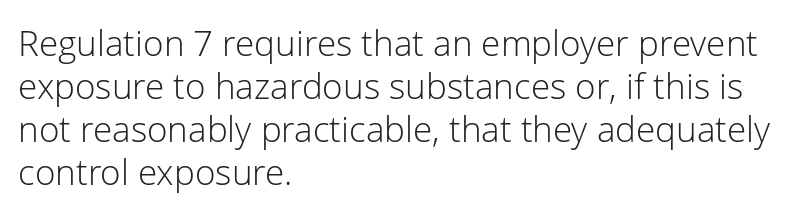
Q: Is the text bold? A: No.
Q: Is the text italic (slanted)? A: No, it is upright.
Q: Is the typeface a serif or a sans-serif typeface? A: Sans-serif.
Q: Is the text underlined? A: No.
Q: How is the paragraph aligned? A: Left-aligned.
Q: Is the spacing between letters normal or unusually wide? A: Normal.
Q: Width (condensed, normal, or wide)? A: Normal.
Q: Stroke contrast? A: Low.
Q: x-height? A: Medium.
Q: Monospaced? A: No.
